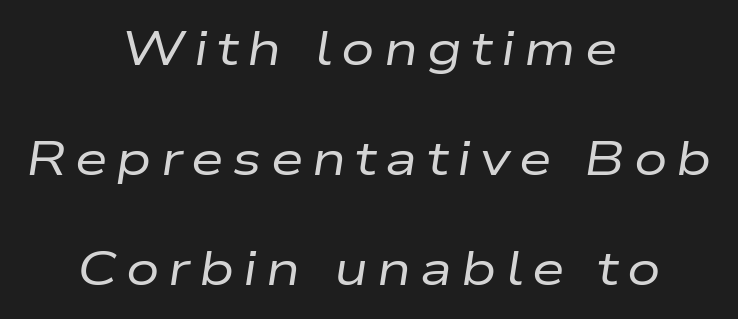
Casual observation: everything's sitting right in the middle. Type without underlining. In terms of posture, this sample is oblique. A great deal of white space separates one row of letters from the next. Do the characters align in a grid? No, the font is proportional. These glyphs show unthickened strokes, regular width or finer.
